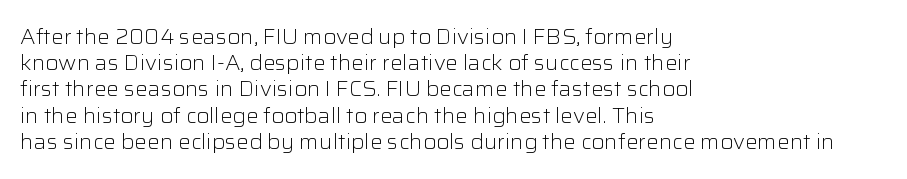
Does extra space separate the letters? No, they use regular spacing. Layout note: lines flush left. The area under the type is left untouched. This reads as an unemphasized weight, regular at the heaviest. This is roman type, the default non-slanted kind. Vertical spacing — default.
